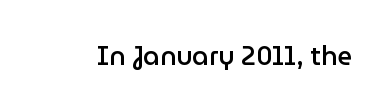
Ascenders rise straight up at ninety degrees. The typesetting leans somewhat heavy: a semibold. Observe the ordinary spacing: letters are neighbours, not strangers. Only glyphs here, with clear space below each row.
